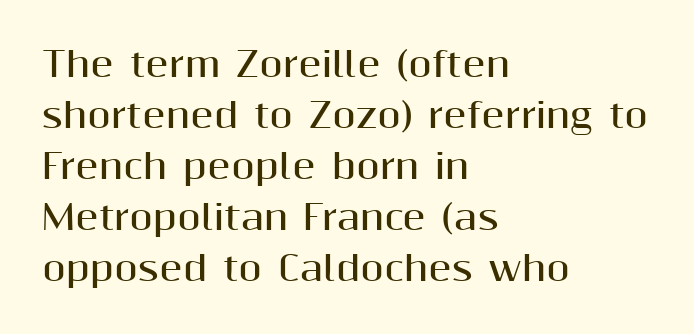
{"serif": "no", "italic": "no", "bold": "yes", "weight": "bold", "width": "normal", "stroke_contrast": "medium", "x_height": "medium", "monospaced": "no", "underline": "no", "align": "left", "line_spacing": "normal", "line_spacing_ratio": 1.5, "letter_spacing": "normal", "letter_spacing_em": 0.0, "glyph_px": 34}
